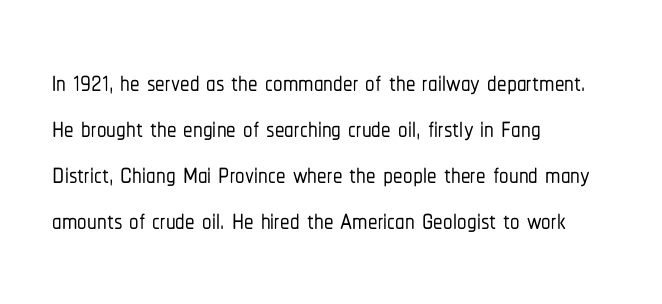
The image shows 38 px condensed sans-serif type, upright; set left-aligned, line spacing 1.21x, normal letter spacing, not underlined; low stroke contrast and a medium x-height.
